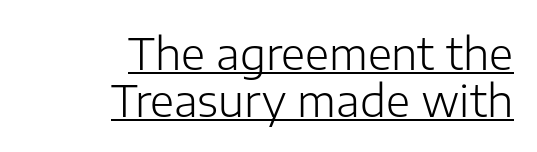
Q: Is the text bold? A: No.
Q: Is the text italic (slanted)? A: No, it is upright.
Q: Is the typeface a serif or a sans-serif typeface? A: Sans-serif.
Q: Is the text underlined? A: Yes.
Q: How is the paragraph aligned? A: Right-aligned.
Q: Is the spacing between letters normal or unusually wide? A: Normal.
Q: Is the spacing between lines tight, normal or loose? A: Tight.
Q: Width (condensed, normal, or wide)? A: Normal.
Q: Stroke contrast? A: Low.
Q: x-height? A: Medium.
Q: Monospaced? A: No.
